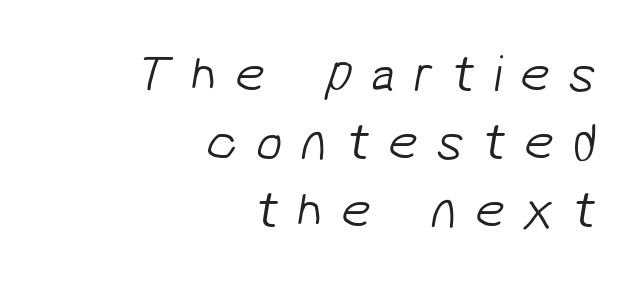
The horizontal fit of the characters is loose and conspicuously gappy. The passage shown is typed in a proportional face where columns would drift. Caption: face not bold, strokes unweighted. The block of text has a typical density, with ordinary space between rows.
